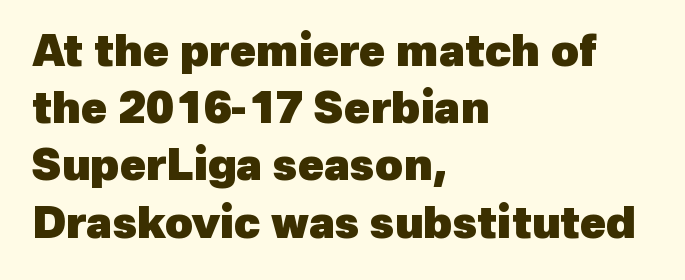
{"serif": "no", "bold": "yes", "weight": "heavy", "width": "normal", "x_height": "medium", "monospaced": "no", "underline": "no", "align": "left", "line_spacing": "normal", "line_spacing_ratio": 1.33, "letter_spacing": "normal", "letter_spacing_em": 0.0, "glyph_px": 43}
